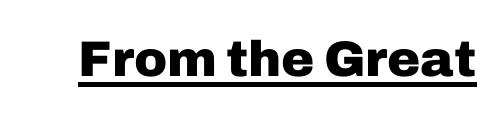
Heft: maximum for text — a bold. Looks like regular typesetting: each glyph gets only the width it needs. What kind of face is this? One without serifs — a sans. The axis of the letterforms is exactly vertical. Underlined type. How are the letters spaced? Ordinarily, with no added tracking.
